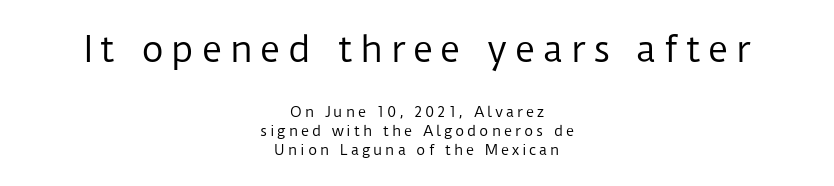
Character size in the leading block exceeds that of the trailing block. Vertical spacing — default. The specimen omits any rule beneath the text block's lines. Substantial extra tracking has been applied to these lines. Think standard paragraph weight, or any step lighter than that. The specimen reads as upright at a glance.
